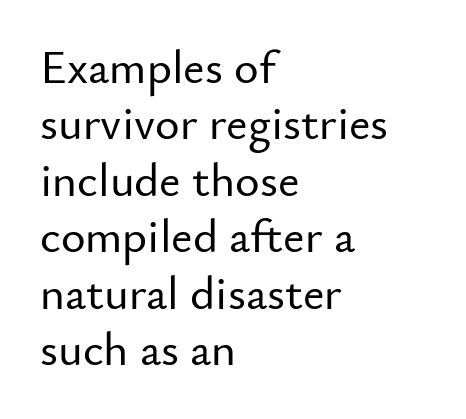
{"serif": "no", "italic": "no", "width": "normal", "stroke_contrast": "low", "x_height": "small", "monospaced": "no", "underline": "no", "align": "left", "line_spacing_ratio": 1.2, "letter_spacing": "normal", "letter_spacing_em": 0.0, "glyph_px": 47}
